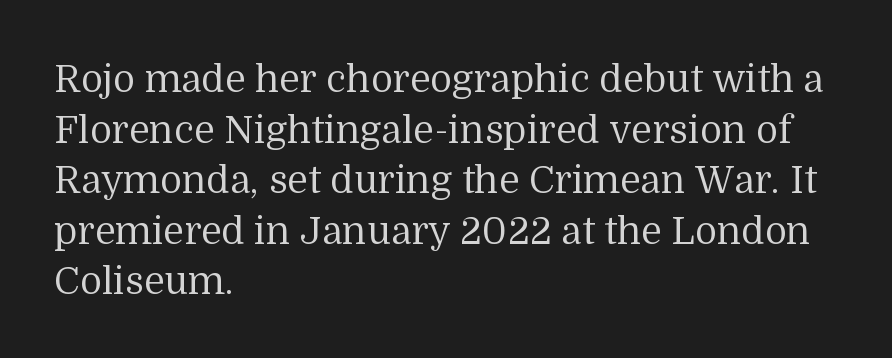
Q: Is the text bold? A: No.
Q: Is the text italic (slanted)? A: No, it is upright.
Q: Is the typeface a serif or a sans-serif typeface? A: Serif.
Q: Is the text underlined? A: No.
Q: How is the paragraph aligned? A: Left-aligned.
Q: Is the spacing between letters normal or unusually wide? A: Normal.
Q: Is the spacing between lines tight, normal or loose? A: Normal.
Q: Width (condensed, normal, or wide)? A: Normal.
Q: Stroke contrast? A: Medium.
Q: x-height? A: Medium.
Q: Monospaced? A: No.
